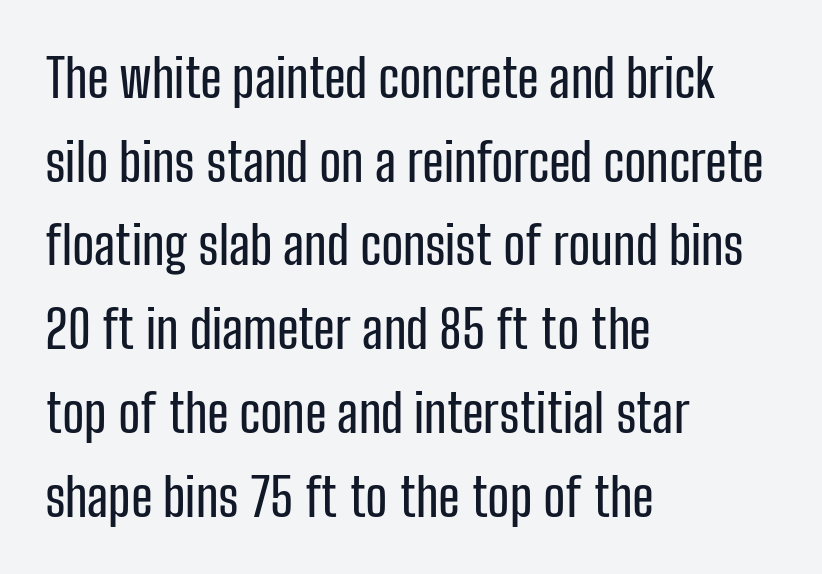
Q: Is the text italic (slanted)? A: No, it is upright.
Q: Is the typeface a serif or a sans-serif typeface? A: Sans-serif.
Q: Is the text underlined? A: No.
Q: How is the paragraph aligned? A: Left-aligned.
Q: Is the spacing between letters normal or unusually wide? A: Normal.
Q: Is the spacing between lines tight, normal or loose? A: Normal.
Q: Width (condensed, normal, or wide)? A: Condensed.
Q: Stroke contrast? A: Low.
Q: x-height? A: Medium.
Q: Monospaced? A: No.
